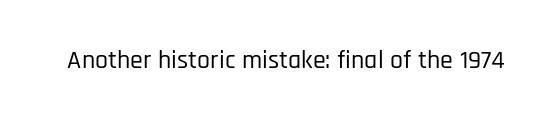
The image shows 26 px text type, upright; set normal letter spacing, not underlined.
